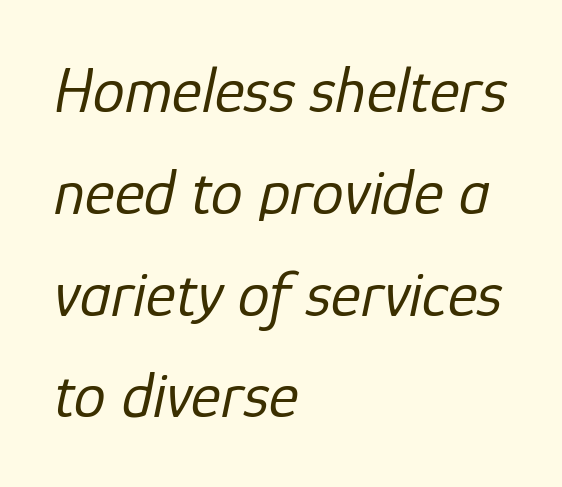
{"italic": "yes", "lean": "right", "slant_degrees": 12, "bold": "no", "weight": "regular", "width": "normal", "stroke_contrast": "low", "x_height": "medium", "monospaced": "no", "underline": "no", "align": "left", "line_spacing": "normal", "line_spacing_ratio": 1.59, "letter_spacing": "normal", "letter_spacing_em": 0.0, "glyph_px": 64}
